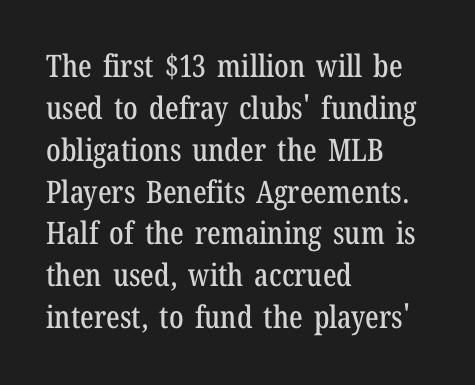
{"serif": "yes", "italic": "no", "width": "condensed", "stroke_contrast": "low", "x_height": "medium", "monospaced": "no", "underline": "no", "align": "left", "line_spacing": "normal", "line_spacing_ratio": 1.35, "letter_spacing": "normal", "letter_spacing_em": 0.0, "glyph_px": 31}
